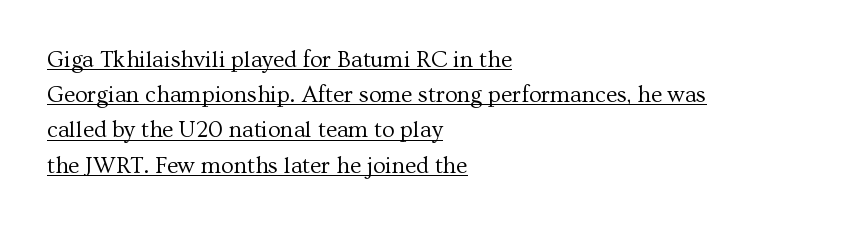
The image shows 23 px text type, upright; set left-aligned, normal line spacing (1.53x), normal letter spacing, underlined.
